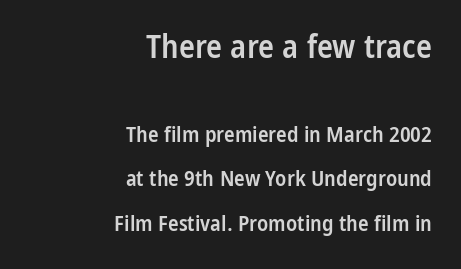
Q: Is the text bold? A: Semi-bold.
Q: Is the text italic (slanted)? A: No, it is upright.
Q: Is the typeface a serif or a sans-serif typeface? A: Sans-serif.
Q: Is the text underlined? A: No.
Q: How is the paragraph aligned? A: Right-aligned.
Q: Is the spacing between letters normal or unusually wide? A: Normal.
Q: Is the spacing between lines tight, normal or loose? A: Loose.
Q: Which block of text is set in a larger size, the first (top) or the second (bottom)? A: The first (top) one.
Q: Width (condensed, normal, or wide)? A: Condensed.
Q: Stroke contrast? A: Low.
Q: x-height? A: Medium.
Q: Monospaced? A: No.
